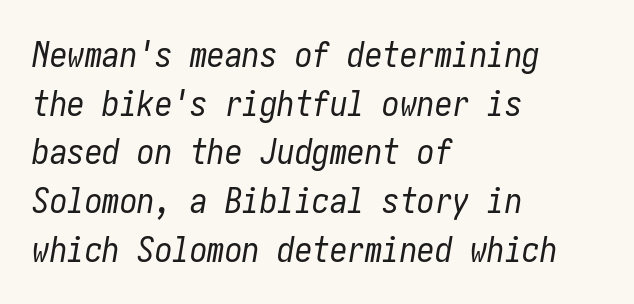
Q: Is the text bold? A: No.
Q: Is the text italic (slanted)? A: Yes, it leans right by about 10 degrees.
Q: Is the text underlined? A: No.
Q: How is the paragraph aligned? A: Left-aligned.
Q: Is the spacing between letters normal or unusually wide? A: Normal.
Q: Is the spacing between lines tight, normal or loose? A: Normal.
Q: Width (condensed, normal, or wide)? A: Condensed.
Q: Stroke contrast? A: Low.
Q: x-height? A: Medium.
